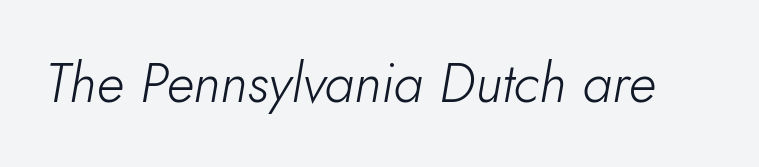
{"italic": "yes", "lean": "right", "slant_degrees": 10, "bold": "no", "weight": "light", "width": "normal", "stroke_contrast": "low", "x_height": "small", "monospaced": "no", "underline": "no", "letter_spacing": "normal", "letter_spacing_em": 0.0, "glyph_px": 55}
